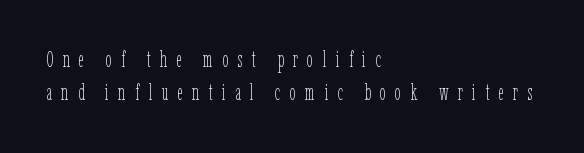
Glyph-to-glyph distance is far greater than everyday printed text. This sample keeps an unexceptional amount of space between lines. Each line starts at the same left margin while the right side varies. The font's upright variant was chosen for this text. A light-to-regular cut is what we see here. Underlining? Definitely not there.
